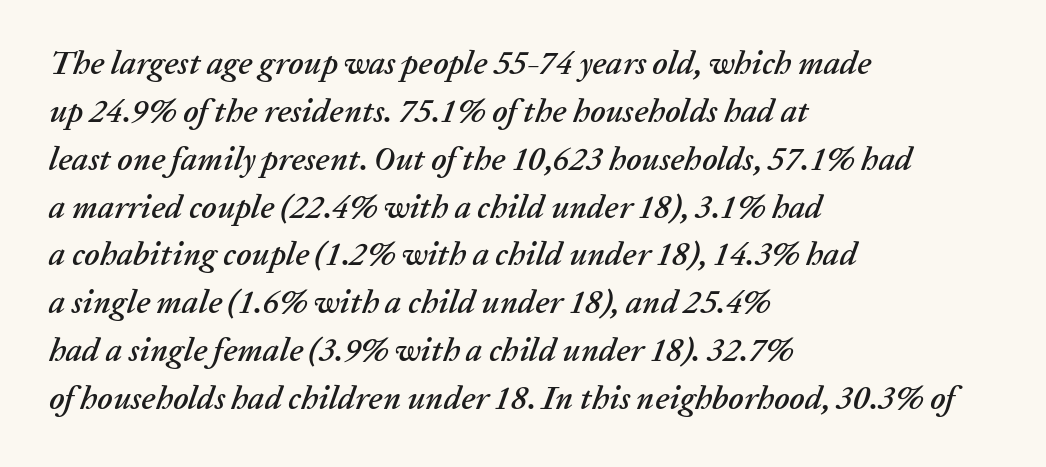
In terms of letterspacing, this is plain default setting. Is this a fixed-width face? No — the glyphs have proportional, varying widths. The font's italic variant was chosen for this text. If you measured baseline to baseline, you'd find a middling distance. Where is the straight margin? On the left. The string is rendered with underlining switched off.
